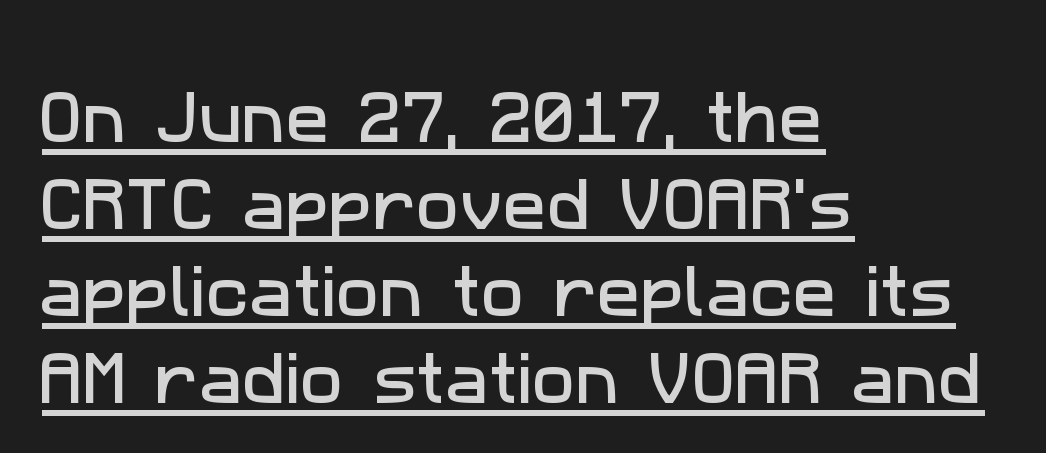
{"serif": "no", "width": "normal", "stroke_contrast": "low", "x_height": "medium", "monospaced": "no", "underline": "yes", "align": "left", "line_spacing": "normal", "line_spacing_ratio": 1.5, "letter_spacing": "normal", "letter_spacing_em": 0.0, "glyph_px": 58}
